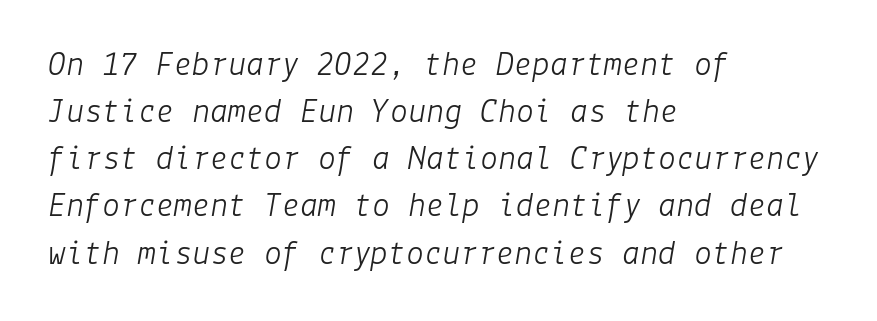
In terms of posture, this sample is oblique. The passage is arranged the way most books set body copy — flush left. Underlining? Definitely not there. The vertical gap from one line to the next is medium. In terms of letterspacing, this is plain default setting.
